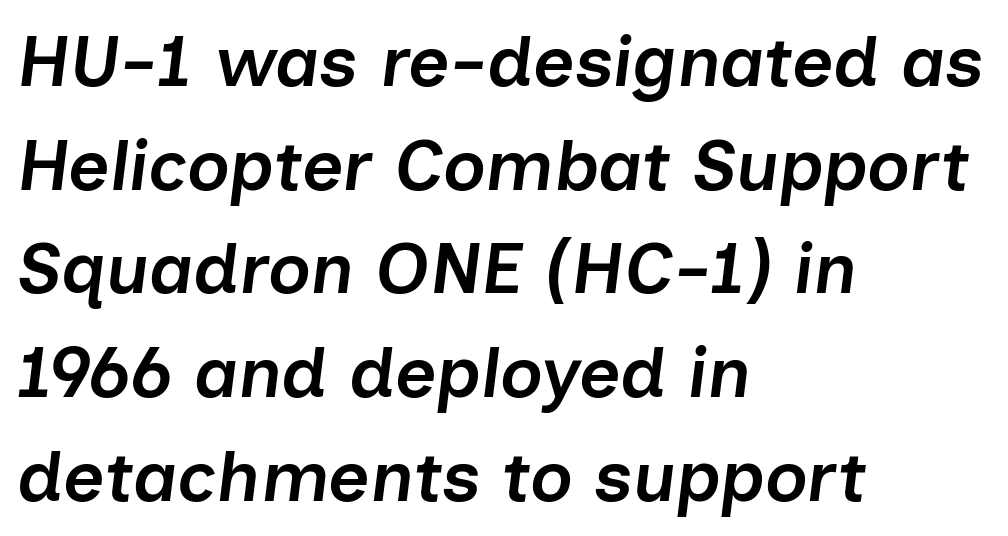
The strip under each line holds only bare page. You could call the tracking neutral — neither tight nor loose. The lettering tilts uniformly, giving the passage an italic look. Varying glyph widths throughout — classic text-font behaviour. If you measured baseline to baseline, you'd find a middling distance. Horizontally, the lines are justified to the leading edge only.
